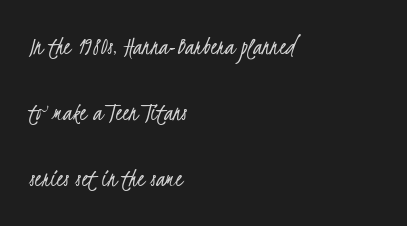
Inter-character spacing is left at the font's built-in metrics. A clean baseline with only descenders dipping below it. Teacher's note: observe the even left margin — that is flush-left alignment. The font sits on the lighter half of the weight spectrum, regular included.
